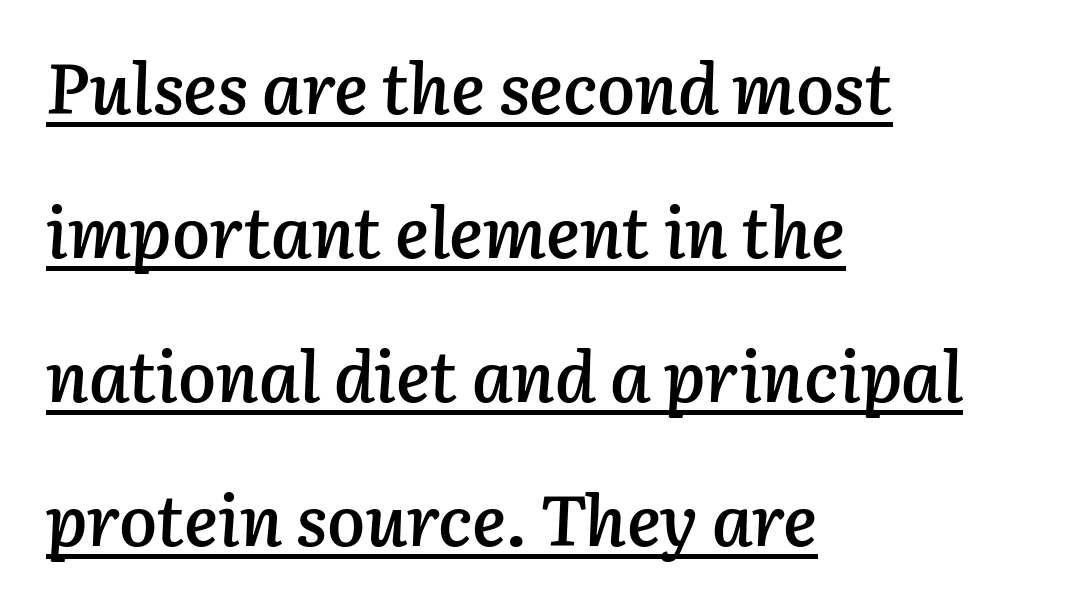
Emphasis by weight is partial: semibold. The letters are slanted; this is an italic face. Spacing verdict: proportional, widths tailored to each character. You could fit nearly another row in the gap between these rows. Honestly, the letter spacing is just normal — you wouldn't notice it.
